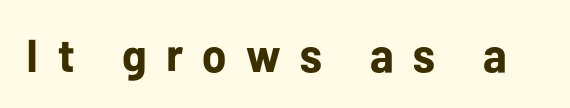
The image shows 46 px bold sans-serif type, upright; set unusually wide letter spacing (+0.42 em), not underlined; low stroke contrast and a medium x-height.
